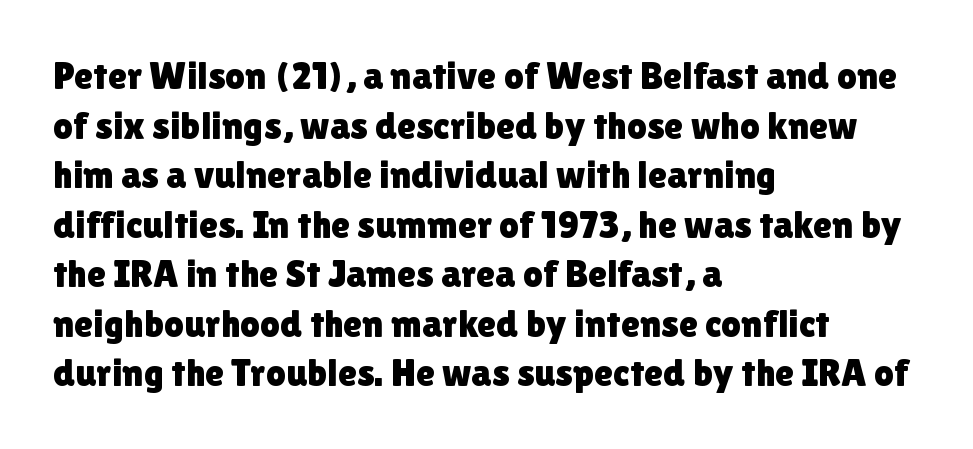
{"serif": "no", "italic": "no", "width": "normal", "stroke_contrast": "low", "x_height": "medium", "monospaced": "no", "underline": "no", "align": "left", "line_spacing": "normal", "line_spacing_ratio": 1.27, "letter_spacing": "normal", "letter_spacing_em": 0.0, "glyph_px": 39}
